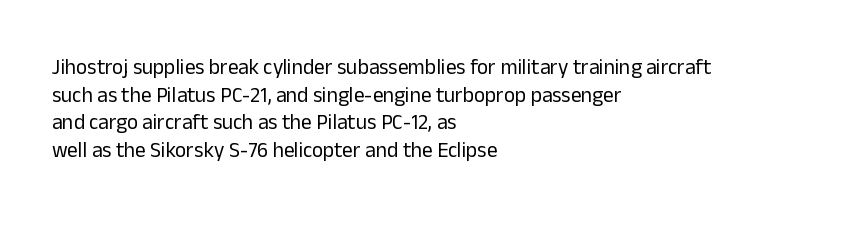
Every stem runs plumb, perpendicular to the baseline. Leftover space on each line is placed entirely after the last word. Check the space under the baseline: it is left empty. This reads as an unemphasized weight, regular at the heaviest. Caption: standard tracking, unaltered.
